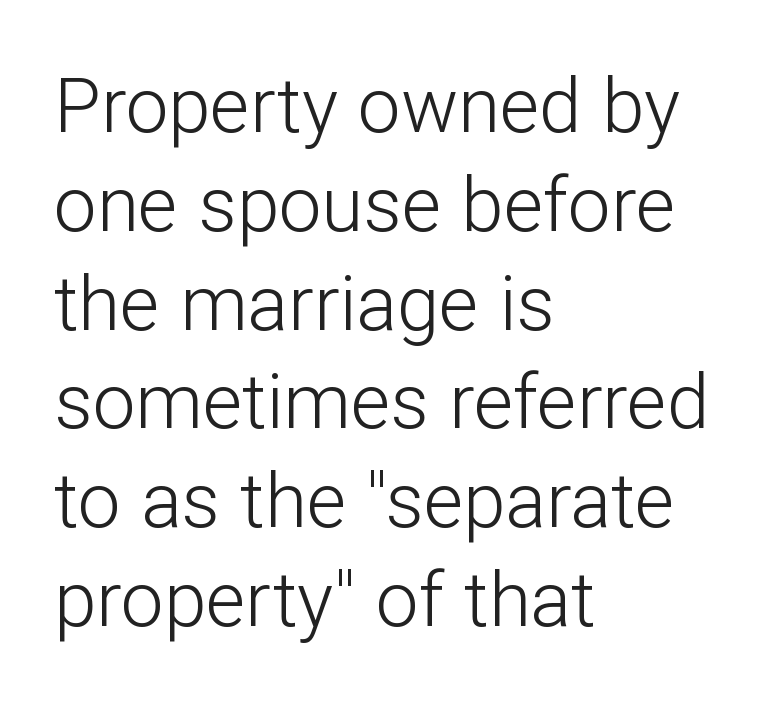
Q: Is the text bold? A: No.
Q: Is the text italic (slanted)? A: No, it is upright.
Q: Is the typeface a serif or a sans-serif typeface? A: Sans-serif.
Q: Is the text underlined? A: No.
Q: How is the paragraph aligned? A: Left-aligned.
Q: Is the spacing between letters normal or unusually wide? A: Normal.
Q: Is the spacing between lines tight, normal or loose? A: Normal.
Q: Width (condensed, normal, or wide)? A: Normal.
Q: Stroke contrast? A: Low.
Q: x-height? A: Medium.
Q: Monospaced? A: No.
